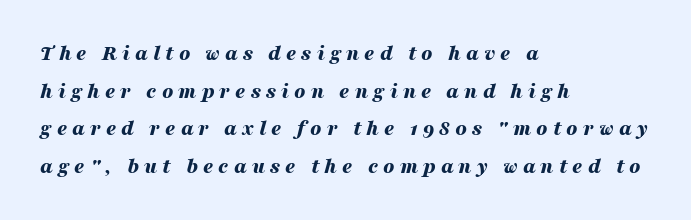
Posture: slanted. Where is the straight margin? On the left. A bare baseline throughout the passage. The typesetting leans heavy: a genuine bold.
